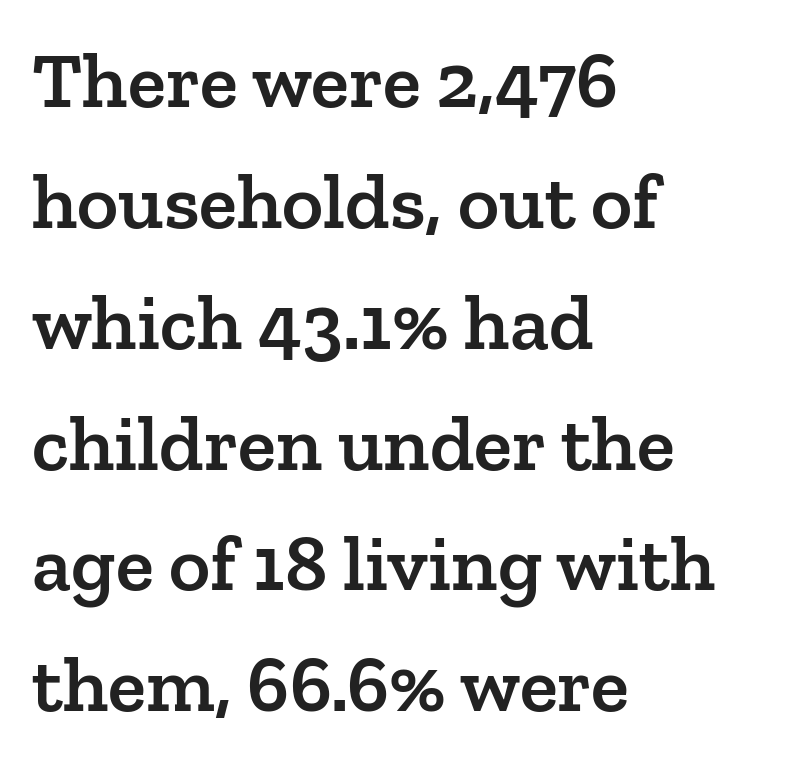
Q: Is the text bold? A: Semi-bold.
Q: Is the text italic (slanted)? A: No, it is upright.
Q: Is the typeface a serif or a sans-serif typeface? A: Serif.
Q: Is the text underlined? A: No.
Q: How is the paragraph aligned? A: Left-aligned.
Q: Is the spacing between letters normal or unusually wide? A: Normal.
Q: Is the spacing between lines tight, normal or loose? A: Normal.
Q: Width (condensed, normal, or wide)? A: Normal.
Q: Stroke contrast? A: Low.
Q: x-height? A: Medium.
Q: Monospaced? A: No.
